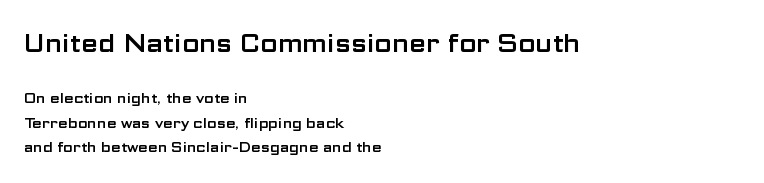
The image shows 25 px text type, upright; set left-aligned, line spacing 1.74x, normal letter spacing, not underlined; the first (top) block is 1.79x larger.
